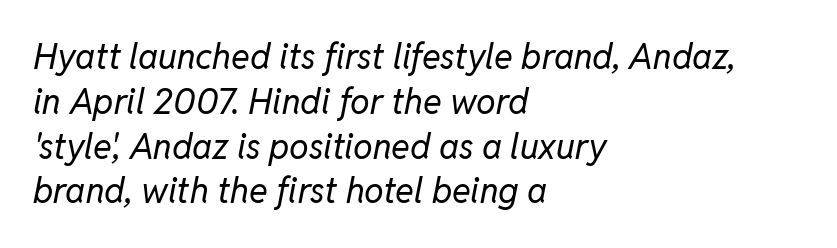
Q: Is the text bold? A: No.
Q: Is the text italic (slanted)? A: Yes, it leans right by about 11 degrees.
Q: Is the text underlined? A: No.
Q: How is the paragraph aligned? A: Left-aligned.
Q: Is the spacing between letters normal or unusually wide? A: Normal.
Q: Is the spacing between lines tight, normal or loose? A: Normal.
Q: Width (condensed, normal, or wide)? A: Normal.
Q: Stroke contrast? A: Low.
Q: x-height? A: Medium.
Q: Monospaced? A: No.
